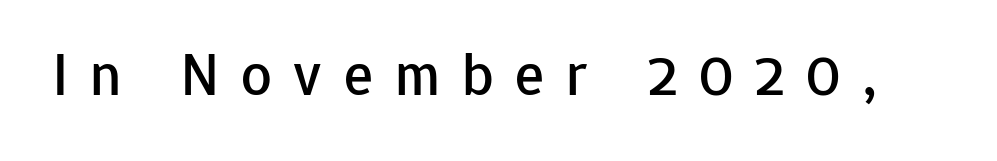
The image shows 61 px sans-serif type, upright; set unusually wide letter spacing (+0.36 em), not underlined; low stroke contrast and a medium x-height.
